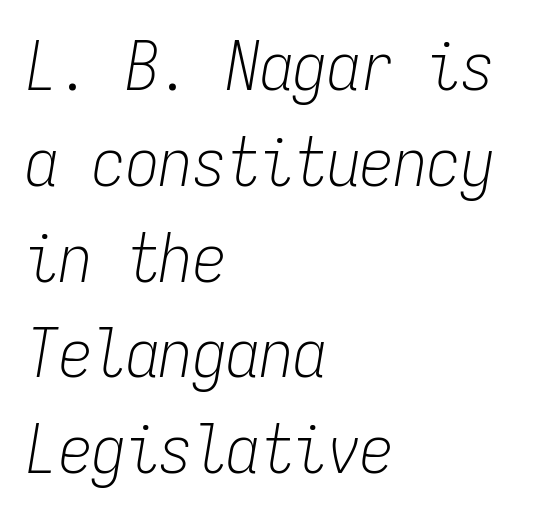
The image shows 67 px light, condensed type, italic (leaning right), monospaced; set left-aligned, normal line spacing (1.43x), normal letter spacing, not underlined; low stroke contrast and a medium x-height.
